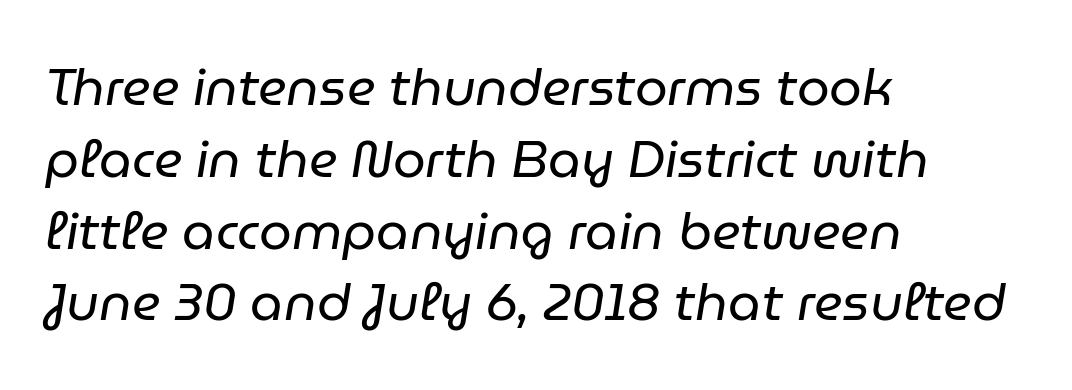
Q: Is the text bold? A: No.
Q: Is the text italic (slanted)? A: Yes, it leans right by about 9 degrees.
Q: Is the text underlined? A: No.
Q: How is the paragraph aligned? A: Left-aligned.
Q: Is the spacing between letters normal or unusually wide? A: Normal.
Q: Is the spacing between lines tight, normal or loose? A: Normal.
Q: Width (condensed, normal, or wide)? A: Normal.
Q: Stroke contrast? A: Low.
Q: x-height? A: Medium.
Q: Monospaced? A: No.
